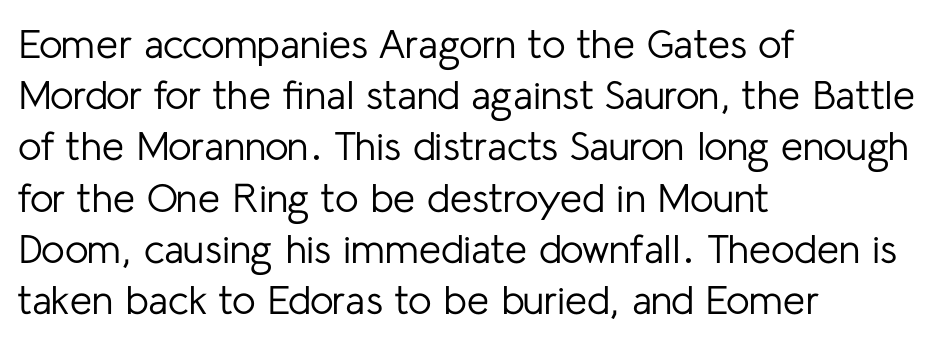
The image shows 40 px regular-weight sans-serif type, upright; set left-aligned, normal line spacing (1.28x), normal letter spacing, not underlined; low stroke contrast and a medium x-height.
